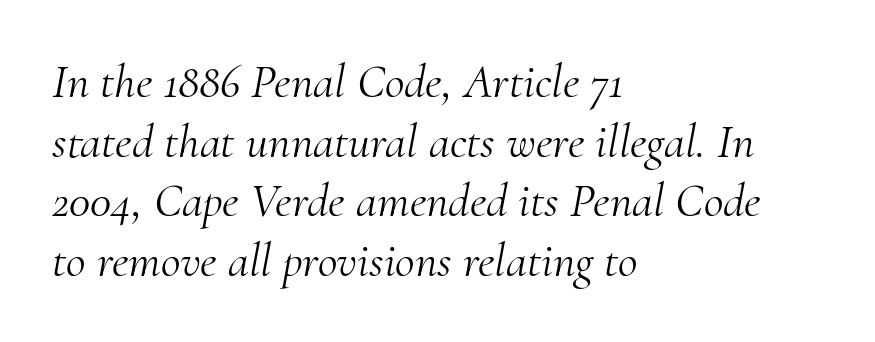
The image shows 48 px light serif type, italic (leaning right); set left-aligned, line spacing 1.24x, normal letter spacing, not underlined; medium stroke contrast and a small x-height.
